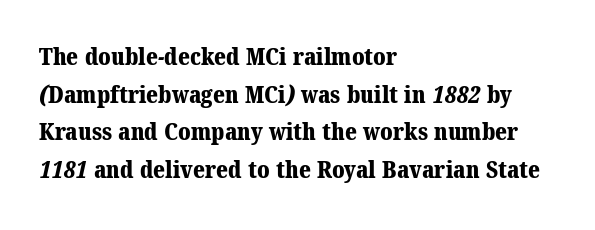
Q: Is the text bold? A: Yes.
Q: Is the text underlined? A: No.
Q: How is the paragraph aligned? A: Left-aligned.
Q: Is the spacing between letters normal or unusually wide? A: Normal.
Q: Is the spacing between lines tight, normal or loose? A: Normal.
